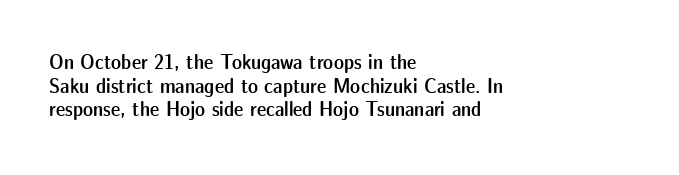
The image shows 21 px text type, upright; set left-aligned, tight line spacing (1.13x), normal letter spacing, not underlined.
